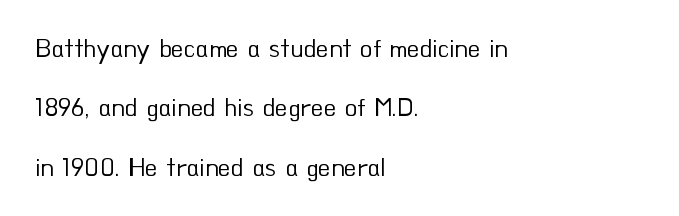
{"italic": "no", "bold": "no", "underline": "no", "align": "left", "line_spacing": "loose", "line_spacing_ratio": 2.28, "letter_spacing": "normal", "letter_spacing_em": 0.0, "glyph_px": 26}
